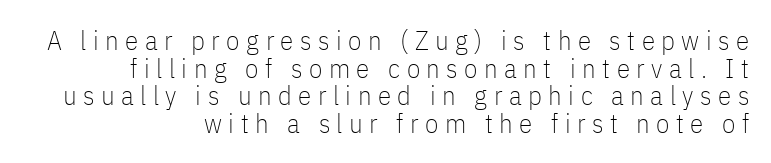
{"italic": "no", "bold": "no", "underline": "no", "align": "right", "line_spacing": "tight", "line_spacing_ratio": 1.02, "letter_spacing": "wide", "letter_spacing_em": 0.24, "glyph_px": 27}
